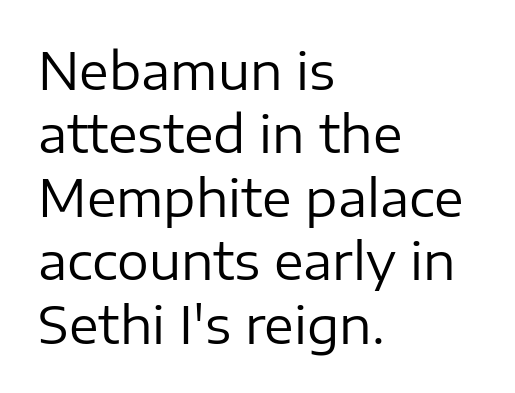
{"serif": "no", "italic": "no", "bold": "no", "weight": "regular", "width": "normal", "stroke_contrast": "low", "x_height": "medium", "monospaced": "no", "underline": "no", "align": "left", "line_spacing": "normal", "line_spacing_ratio": 1.27, "letter_spacing": "normal", "letter_spacing_em": 0.0, "glyph_px": 50}
